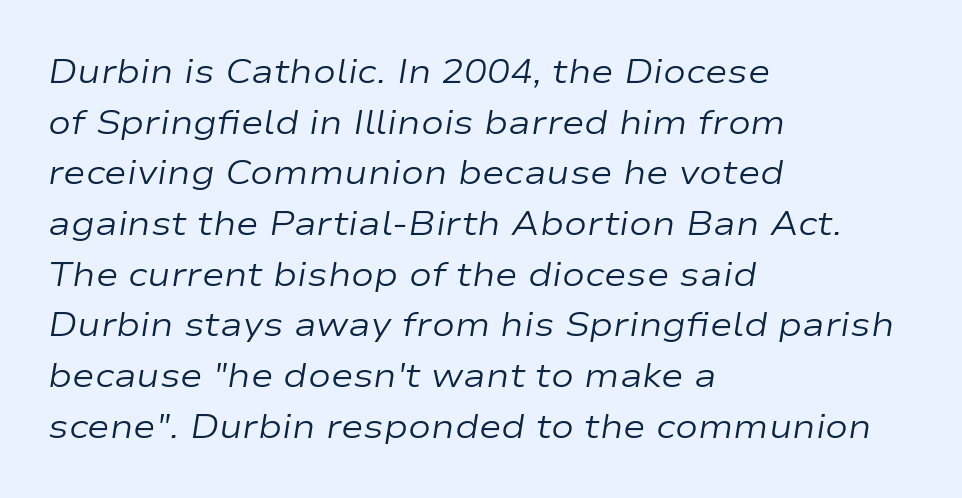
{"italic": "yes", "lean": "right", "slant_degrees": 9, "bold": "no", "weight": "regular", "width": "wide", "stroke_contrast": "low", "x_height": "medium", "monospaced": "no", "underline": "no", "align": "left", "line_spacing": "normal", "line_spacing_ratio": 1.49, "letter_spacing": "normal", "letter_spacing_em": 0.0, "glyph_px": 34}
